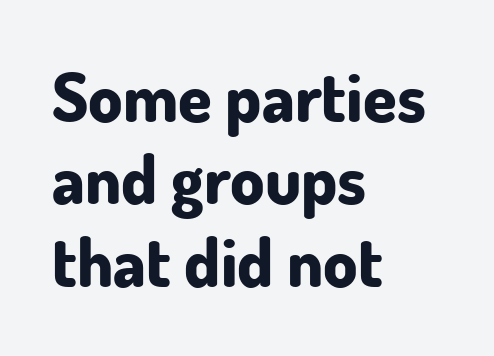
Q: Is the text bold? A: Yes.
Q: Is the text italic (slanted)? A: No, it is upright.
Q: Is the typeface a serif or a sans-serif typeface? A: Sans-serif.
Q: Is the text underlined? A: No.
Q: How is the paragraph aligned? A: Left-aligned.
Q: Is the spacing between letters normal or unusually wide? A: Normal.
Q: Width (condensed, normal, or wide)? A: Normal.
Q: Stroke contrast? A: Low.
Q: x-height? A: Small.
Q: Monospaced? A: No.
